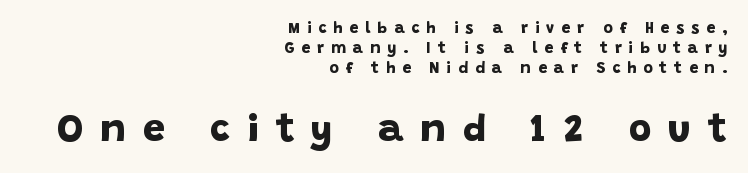
{"serif": "no", "bold": "yes", "weight": "bold", "width": "normal", "stroke_contrast": "low", "x_height": "large", "monospaced": "no", "underline": "no", "align": "right", "line_spacing_ratio": 1.24, "letter_spacing": "wide", "letter_spacing_em": 0.43, "larger_block": "second", "size_ratio": 2.44, "glyph_px": 39}
